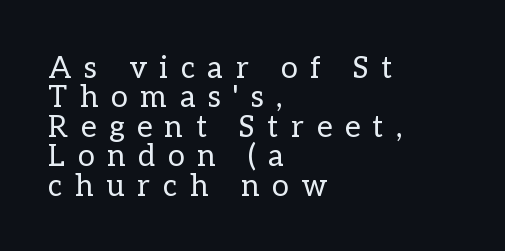
Unlike italic type, these characters show no tilt at all. The lines are quadded left. Tightly led — the rows are bunched. Unmarked baselines from the first word to the last.
